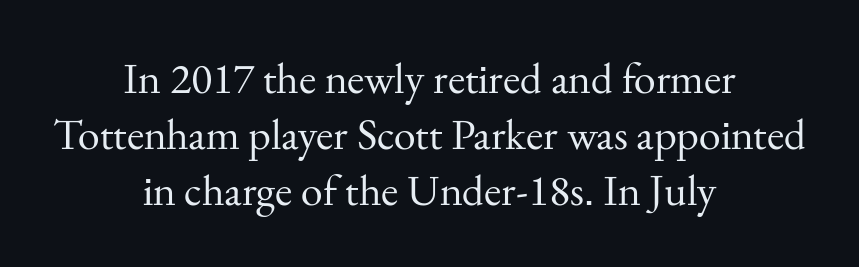
The image shows 44 px regular-weight serif type, upright; set centered, normal line spacing (1.27x), normal letter spacing, not underlined; medium stroke contrast and a small x-height.
